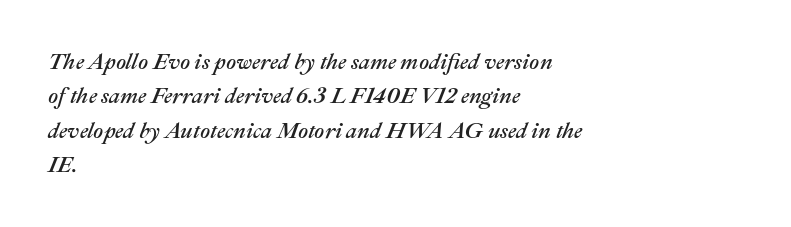
Any mark beneath the type? The region is blank. The passage shown leans; its letterforms are oblique. Tracking here is standard; glyphs follow each other at the usual distance. The vertical gap from one line to the next is medium. Short and long lines alike share a common starting point at left.
